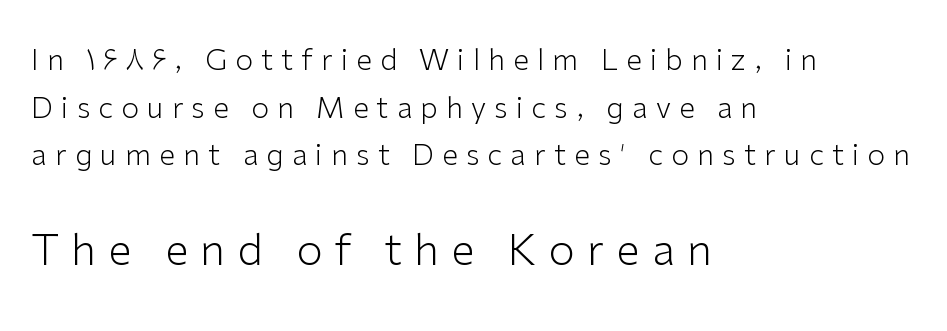
{"serif": "no", "italic": "no", "bold": "no", "weight": "light", "width": "normal", "stroke_contrast": "low", "x_height": "medium", "monospaced": "no", "underline": "no", "align": "left", "line_spacing": "normal", "line_spacing_ratio": 1.64, "letter_spacing": "wide", "letter_spacing_em": 0.28, "larger_block": "second", "size_ratio": 1.48, "glyph_px": 43}
